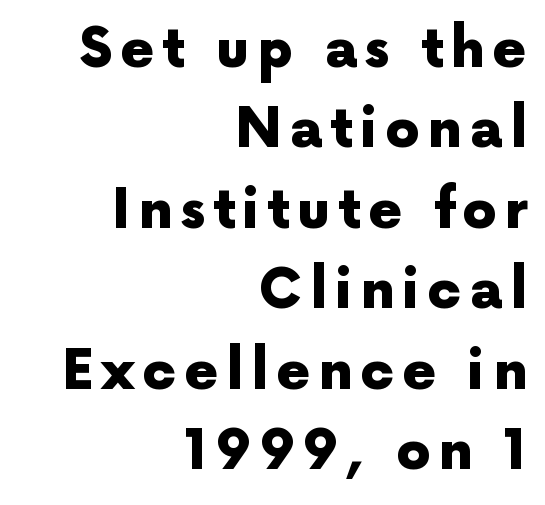
Q: Is the text bold? A: Yes.
Q: Is the text italic (slanted)? A: No, it is upright.
Q: Is the typeface a serif or a sans-serif typeface? A: Sans-serif.
Q: Is the text underlined? A: No.
Q: How is the paragraph aligned? A: Right-aligned.
Q: Is the spacing between lines tight, normal or loose? A: Normal.
Q: Width (condensed, normal, or wide)? A: Normal.
Q: x-height? A: Medium.
Q: Monospaced? A: No.
